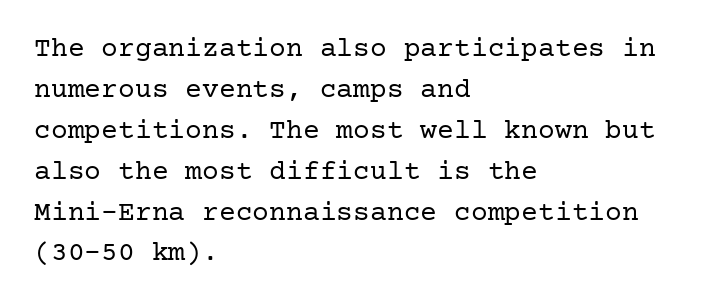
Q: Is the text bold? A: No.
Q: Is the text italic (slanted)? A: No, it is upright.
Q: Is the typeface a serif or a sans-serif typeface? A: Serif.
Q: Is the text underlined? A: No.
Q: How is the paragraph aligned? A: Left-aligned.
Q: Is the spacing between letters normal or unusually wide? A: Normal.
Q: Is the spacing between lines tight, normal or loose? A: Normal.
Q: Width (condensed, normal, or wide)? A: Normal.
Q: Stroke contrast? A: Low.
Q: x-height? A: Medium.
